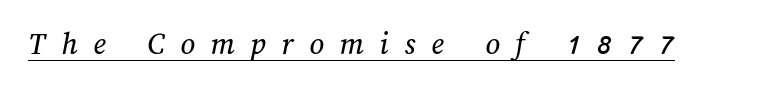
The image shows 32 px text type; set unusually wide letter spacing (+0.49 em), underlined; medium stroke contrast and a medium x-height.
